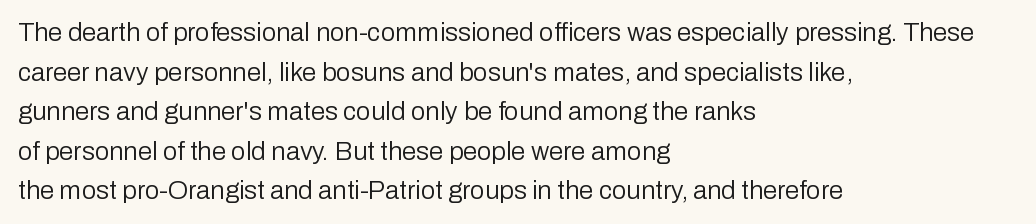
Q: Is the text bold? A: No.
Q: Is the text italic (slanted)? A: No, it is upright.
Q: Is the text underlined? A: No.
Q: How is the paragraph aligned? A: Left-aligned.
Q: Is the spacing between letters normal or unusually wide? A: Normal.
Q: Is the spacing between lines tight, normal or loose? A: Normal.
